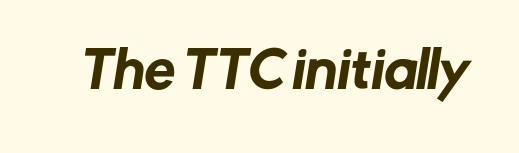
{"serif": "no", "width": "normal", "stroke_contrast": "low", "x_height": "medium", "monospaced": "no", "underline": "no", "letter_spacing": "normal", "letter_spacing_em": 0.0, "glyph_px": 50}
